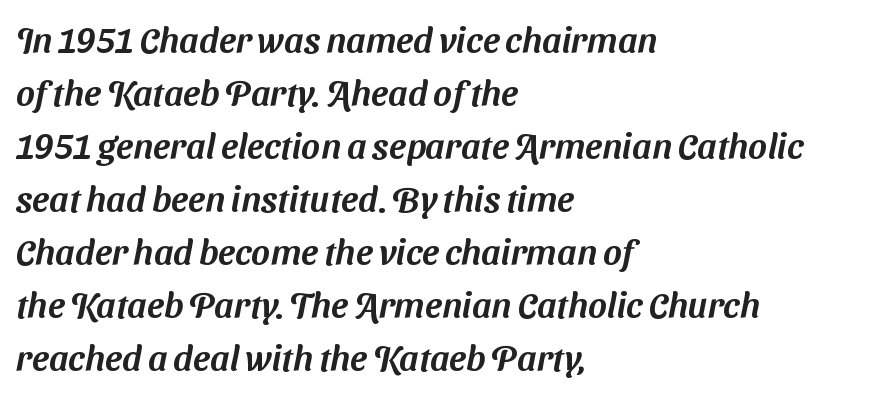
A typesetter would call this proportional, since set widths differ per character. The space beneath each line is pristine and unruled. Observe the absence of serifs on each vertical stroke in this sample. Students, note that the glyphs here touch the page at normal intervals. Reading down the block, your eye returns to a fixed left position each line. A typesetter would call this leading conventional body-copy spacing.
